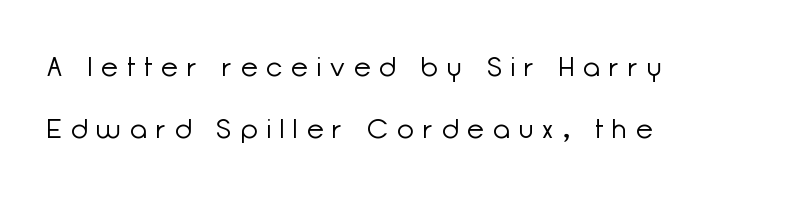
{"italic": "no", "bold": "no", "underline": "no", "align": "left", "line_spacing": "loose", "line_spacing_ratio": 2.3, "letter_spacing": "wide", "letter_spacing_em": 0.35, "glyph_px": 27}
